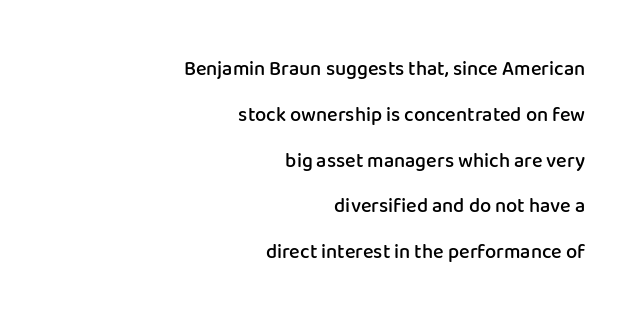
The image shows 20 px text type, upright; set right-aligned, loose line spacing (2.29x), normal letter spacing, not underlined.
